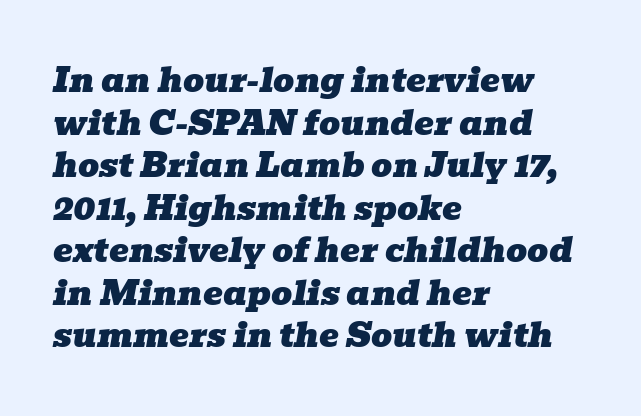
Glance below the letters and you will spot only blank space. Do the characters align in a grid? No, the font is proportional. Is there much room between lines? A standard amount, neither cramped nor airy. Horizontally, the lines are justified to the leading edge only.
